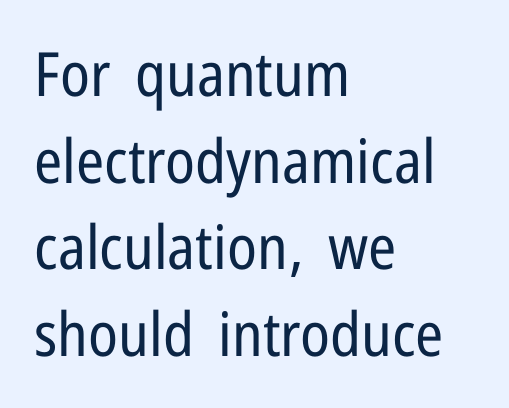
Posture: straight, roman, zero tilt. A typesetter would call this proportional, since set widths differ per character. A student would call this left alignment; a typographer would say flush left, rag right. Check where the strokes stop: nothing finishes them off — pure sans. Counters stay open thanks to moderate or lighter strokes.
